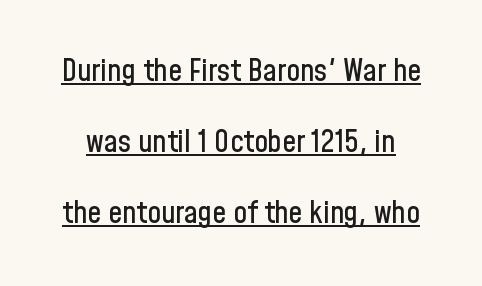
The image shows 31 px condensed sans-serif type, upright; set loose line spacing (2.29x), normal letter spacing, underlined; low stroke contrast and a medium x-height.
